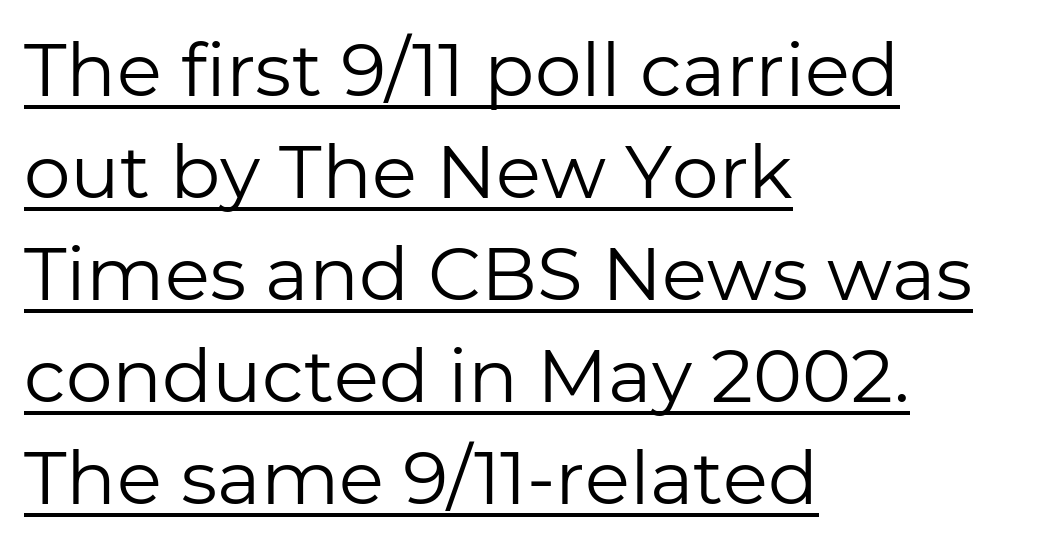
Tracking value appears to be zero — textbook default spacing. Is this a fixed-width face? No — the glyphs have proportional, varying widths. A light-to-regular cut is what we see here. One-word summary of the alignment: left.
